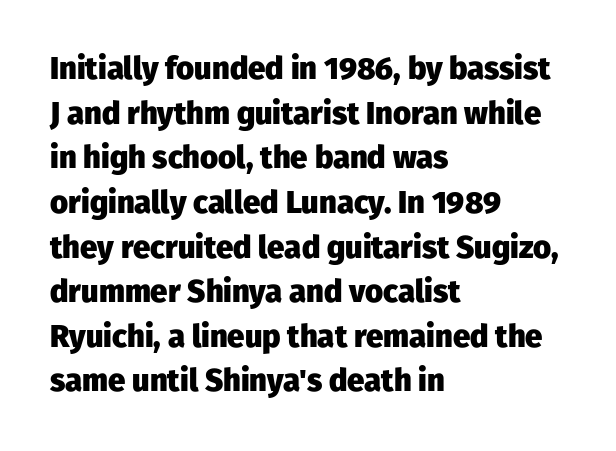
Q: Is the text bold? A: Yes.
Q: Is the text italic (slanted)? A: No, it is upright.
Q: Is the typeface a serif or a sans-serif typeface? A: Sans-serif.
Q: Is the text underlined? A: No.
Q: How is the paragraph aligned? A: Left-aligned.
Q: Is the spacing between letters normal or unusually wide? A: Normal.
Q: Is the spacing between lines tight, normal or loose? A: Normal.
Q: Width (condensed, normal, or wide)? A: Normal.
Q: Stroke contrast? A: Low.
Q: x-height? A: Medium.
Q: Monospaced? A: No.
